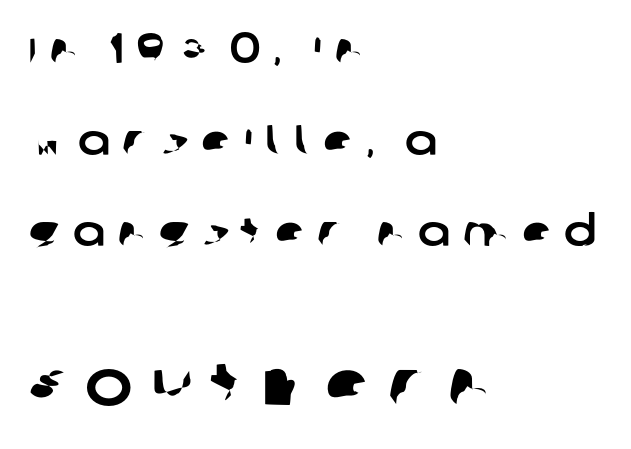
The image shows 64 px sans-serif type; set left-aligned, loose line spacing (2.13x), unusually wide letter spacing (+0.29 em), not underlined; the second (bottom) block is 1.49x larger; low stroke contrast and a large x-height.
